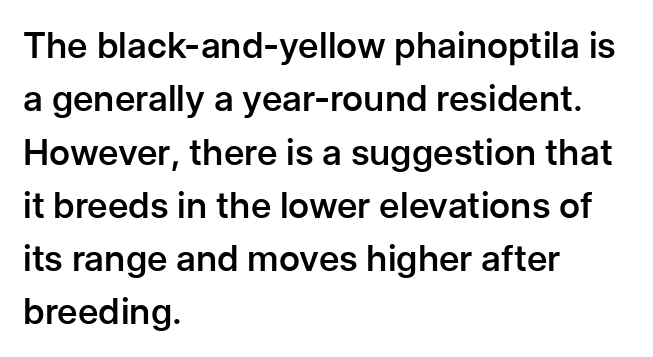
{"serif": "no", "italic": "no", "bold": "semi", "weight": "semibold", "width": "normal", "stroke_contrast": "low", "x_height": "medium", "monospaced": "no", "underline": "no", "align": "left", "line_spacing": "normal", "line_spacing_ratio": 1.48, "letter_spacing": "normal", "letter_spacing_em": 0.0, "glyph_px": 36}
